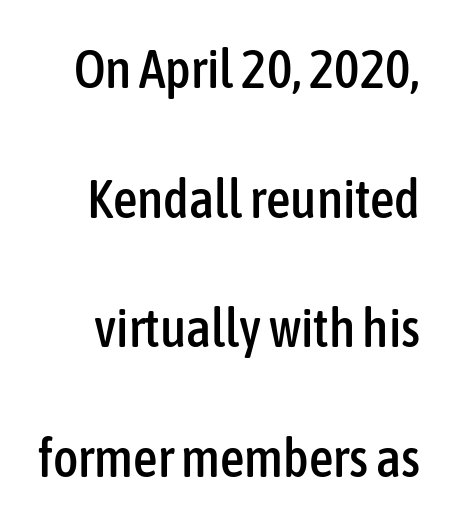
Q: Is the text italic (slanted)? A: No, it is upright.
Q: Is the typeface a serif or a sans-serif typeface? A: Sans-serif.
Q: Is the text underlined? A: No.
Q: Is the spacing between letters normal or unusually wide? A: Normal.
Q: Is the spacing between lines tight, normal or loose? A: Loose.
Q: Width (condensed, normal, or wide)? A: Condensed.
Q: Stroke contrast? A: Low.
Q: x-height? A: Medium.
Q: Monospaced? A: No.
